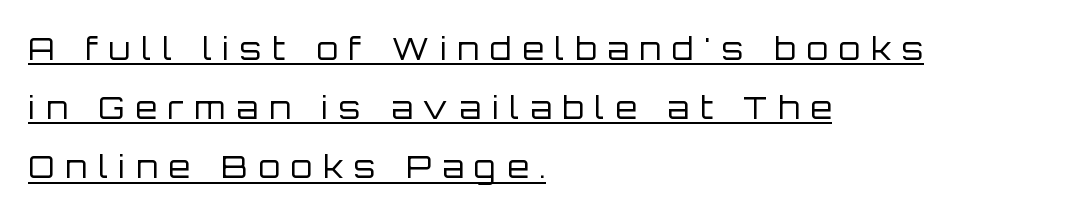
{"serif": "no", "italic": "no", "bold": "no", "weight": "regular", "width": "normal", "stroke_contrast": "low", "x_height": "large", "monospaced": "no", "underline": "yes", "align": "left", "line_spacing": "loose", "line_spacing_ratio": 1.91, "letter_spacing": "wide", "letter_spacing_em": 0.36, "glyph_px": 31}
